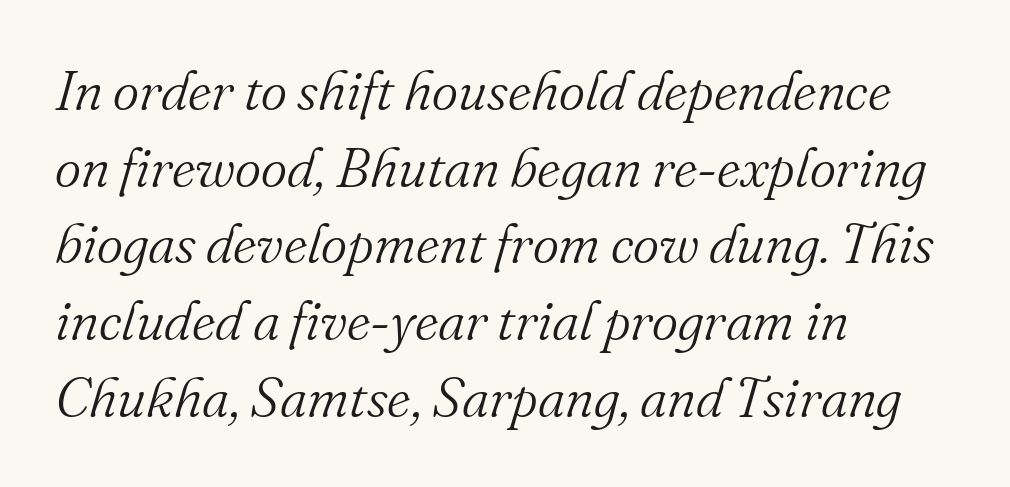
Weight: in the light-to-regular range. The gap between lines stays unmarked. The axis of the letterforms is tilted away from vertical. Tracking here is standard; glyphs follow each other at the usual distance. Spacing verdict: proportional, widths tailored to each character.
